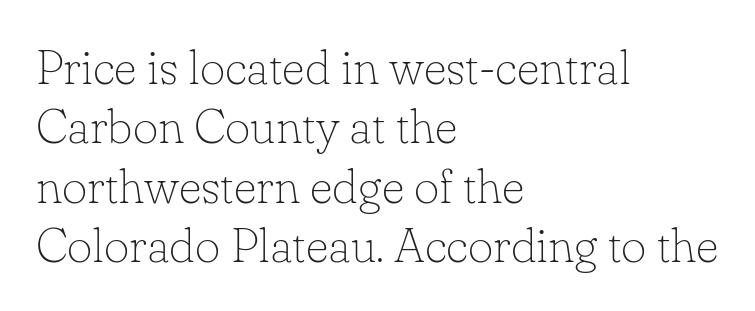
The font sits on the lighter half of the weight spectrum, regular included. Character widths vary here, with narrow letters taking less room than wide ones. Notice how the stems are strictly vertical — no italics here. The letters carry serifs — small finishing strokes at the ends of their stems. The string is rendered with underlining switched off. Characters follow at the spacing the type designer built in.
